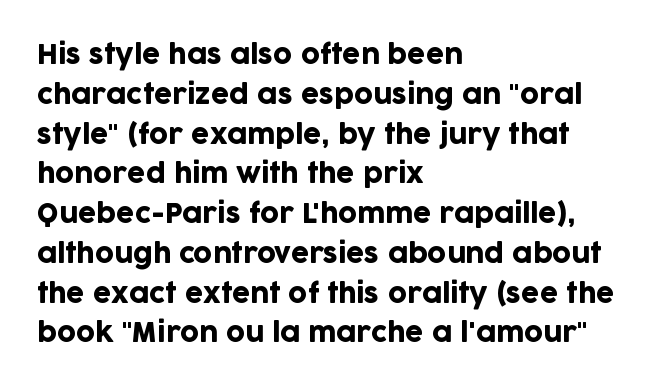
Q: Is the text italic (slanted)? A: No, it is upright.
Q: Is the text underlined? A: No.
Q: How is the paragraph aligned? A: Left-aligned.
Q: Is the spacing between letters normal or unusually wide? A: Normal.
Q: Is the spacing between lines tight, normal or loose? A: Normal.
